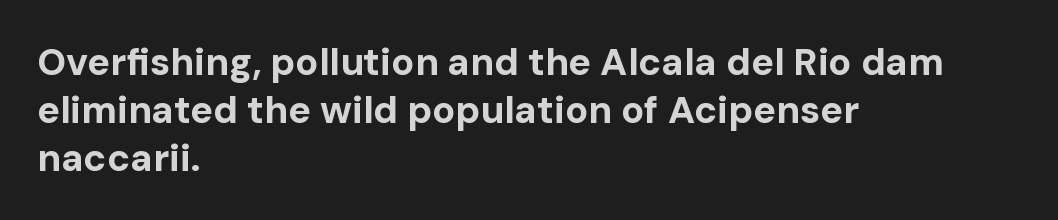
The image shows 38 px bold sans-serif type, upright; set left-aligned, normal line spacing (1.26x), normal letter spacing, not underlined; low stroke contrast and a medium x-height.
